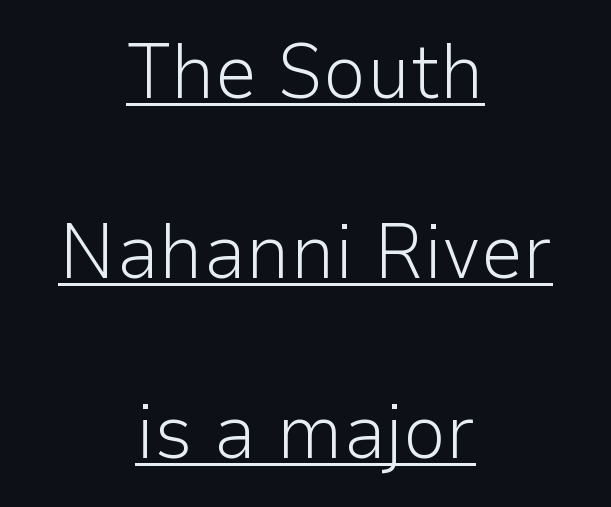
The image shows 77 px light sans-serif type, upright; set centered, loose line spacing (2.34x), normal letter spacing, underlined; low stroke contrast and a medium x-height.
